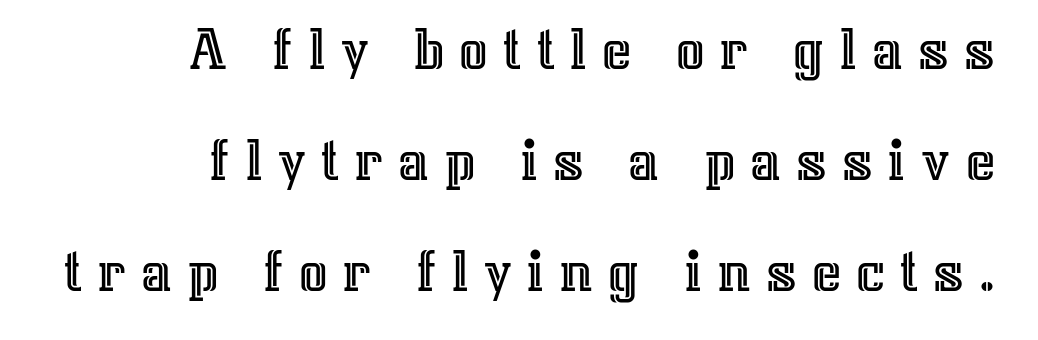
Rendered with straight, roman letterforms. The passage shown is not underscored anywhere. The rag falls on the left side of this text block. These lines are rendered in a variable-pitch font.
